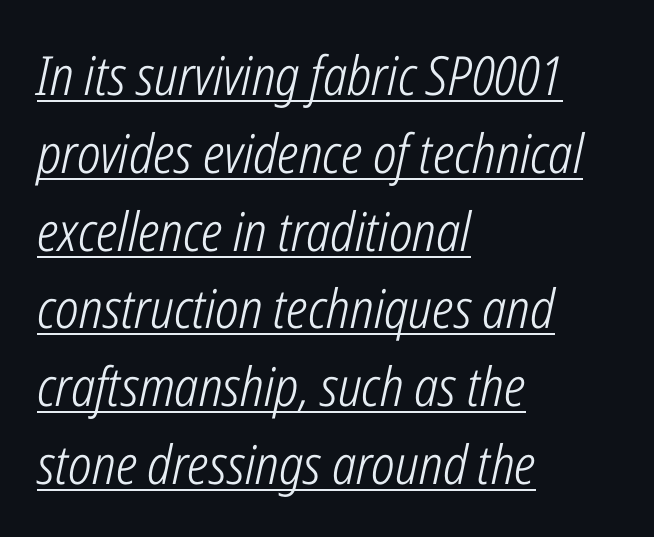
{"italic": "yes", "lean": "right", "slant_degrees": 12, "bold": "no", "weight": "light", "width": "condensed", "stroke_contrast": "low", "x_height": "medium", "monospaced": "no", "underline": "yes", "align": "left", "line_spacing": "normal", "line_spacing_ratio": 1.44, "letter_spacing": "normal", "letter_spacing_em": 0.0, "glyph_px": 54}
